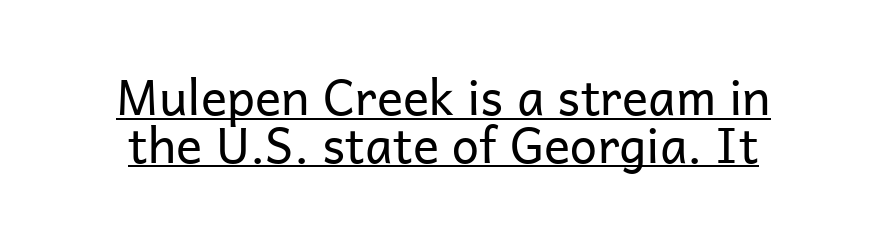
The image shows 49 px regular-weight sans-serif type, upright; set centered, tight line spacing (0.97x), normal letter spacing, underlined; low stroke contrast and a medium x-height.
